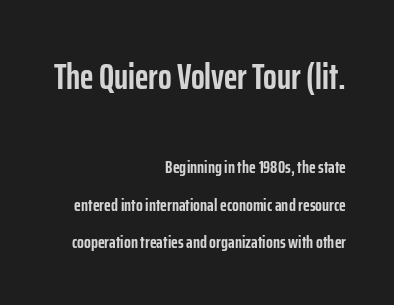
The image shows 36 px semibold, condensed sans-serif type, upright; set right-aligned, loose line spacing (2.09x), normal letter spacing, not underlined; the first (top) block is 2.0x larger; low stroke contrast and a medium x-height.
